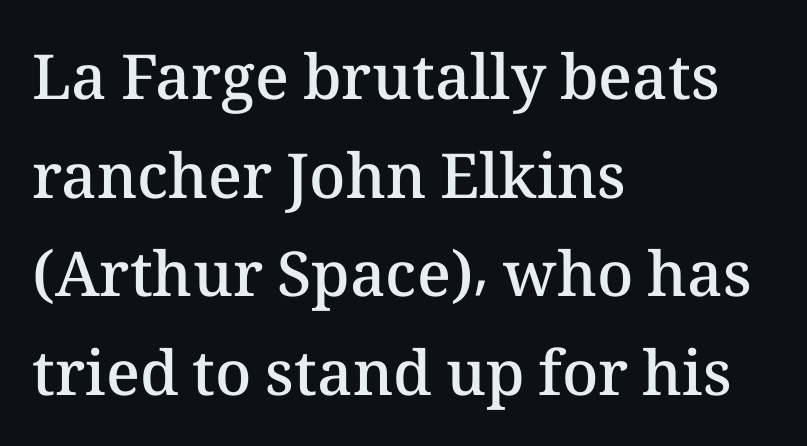
The image shows 62 px semibold type, upright; set left-aligned, normal line spacing (1.59x), normal letter spacing, not underlined; medium stroke contrast and a medium x-height.
